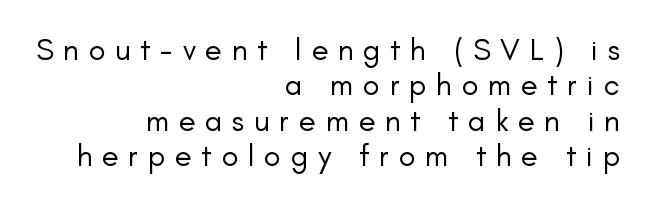
Q: Is the text bold? A: No.
Q: Is the text italic (slanted)? A: No, it is upright.
Q: Is the typeface a serif or a sans-serif typeface? A: Sans-serif.
Q: Is the text underlined? A: No.
Q: How is the paragraph aligned? A: Right-aligned.
Q: Is the spacing between letters normal or unusually wide? A: Unusually wide.
Q: Is the spacing between lines tight, normal or loose? A: Tight.
Q: Width (condensed, normal, or wide)? A: Normal.
Q: Stroke contrast? A: Low.
Q: x-height? A: Small.
Q: Monospaced? A: No.
